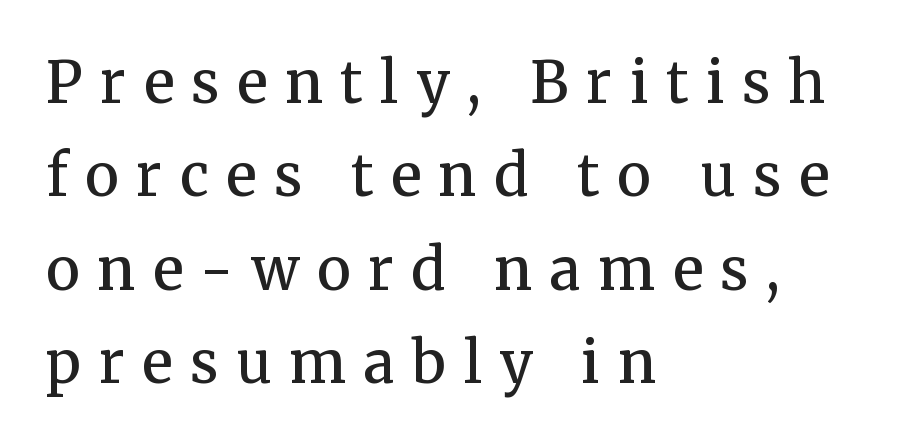
{"serif": "yes", "italic": "no", "bold": "semi", "weight": "semibold", "width": "normal", "stroke_contrast": "medium", "x_height": "medium", "monospaced": "no", "underline": "no", "align": "left", "line_spacing": "normal", "line_spacing_ratio": 1.64, "letter_spacing": "wide", "letter_spacing_em": 0.31, "glyph_px": 57}
